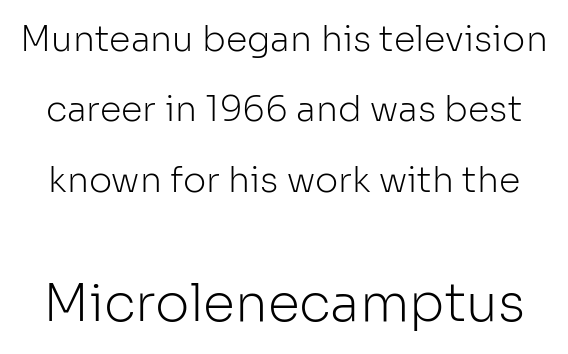
{"serif": "no", "italic": "no", "bold": "no", "weight": "light", "width": "normal", "stroke_contrast": "low", "x_height": "medium", "monospaced": "no", "underline": "no", "line_spacing": "loose", "line_spacing_ratio": 2.01, "letter_spacing": "normal", "letter_spacing_em": 0.0, "larger_block": "second", "size_ratio": 1.49, "glyph_px": 52}
